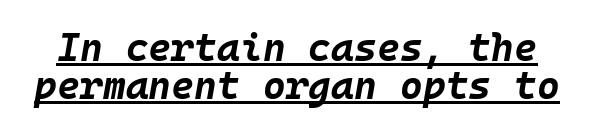
Each new line begins almost immediately beneath the previous one. The letters are slanted; this is an italic face. Each line of the rendering has a horizontal stroke beneath the glyphs. Weight: bold.
